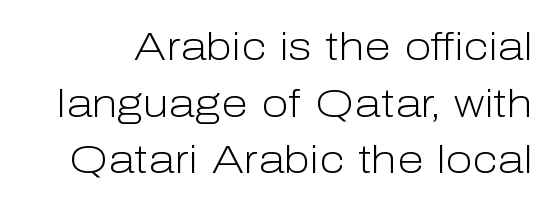
The image shows 39 px light sans-serif type, upright; set normal line spacing (1.45x), normal letter spacing, not underlined; low stroke contrast and a medium x-height.
